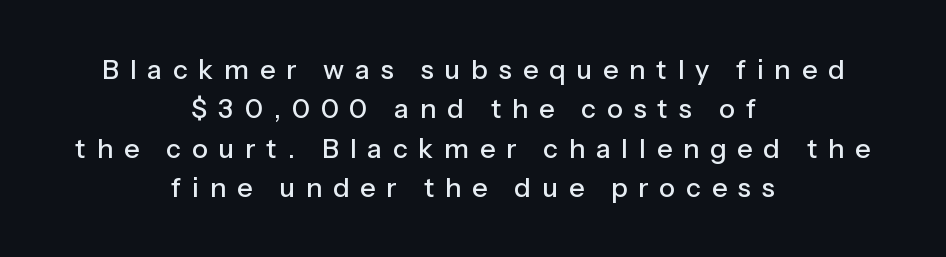
Typeset on center — no edge is straight. The gaps between neighbouring characters are conspicuously large. This sample keeps an unexceptional amount of space between lines. This is roman type, the default non-slanted kind. Plain, unruled lines of type.
